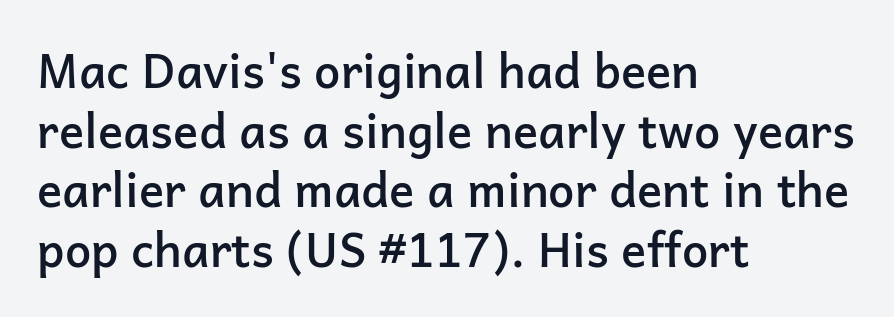
Varying glyph widths throughout — classic text-font behaviour. No feet cap the strokes, marking this as sans-serif type. Is the block centered? No — it sits flush against the left margin. The letterforms sit shoulder to shoulder at normal distance.
